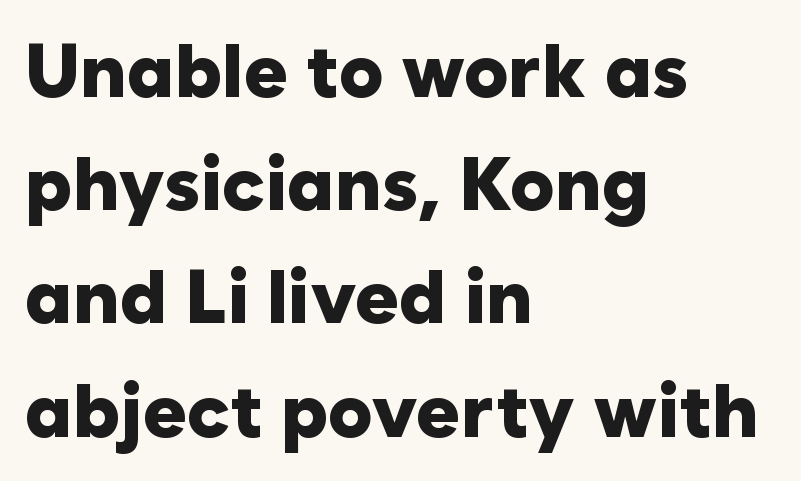
Q: Is the text bold? A: Yes.
Q: Is the text italic (slanted)? A: No, it is upright.
Q: Is the typeface a serif or a sans-serif typeface? A: Sans-serif.
Q: Is the text underlined? A: No.
Q: How is the paragraph aligned? A: Left-aligned.
Q: Is the spacing between letters normal or unusually wide? A: Normal.
Q: Is the spacing between lines tight, normal or loose? A: Normal.
Q: Width (condensed, normal, or wide)? A: Normal.
Q: Stroke contrast? A: Low.
Q: x-height? A: Medium.
Q: Monospaced? A: No.
